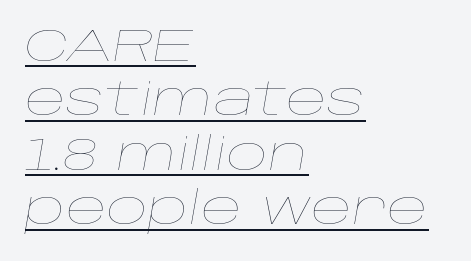
Q: Is the text bold? A: No.
Q: Is the text italic (slanted)? A: Yes, it leans right by about 10 degrees.
Q: Is the text underlined? A: Yes.
Q: How is the paragraph aligned? A: Left-aligned.
Q: Is the spacing between letters normal or unusually wide? A: Normal.
Q: Width (condensed, normal, or wide)? A: Wide.
Q: Stroke contrast? A: Low.
Q: x-height? A: Large.
Q: Monospaced? A: No.
